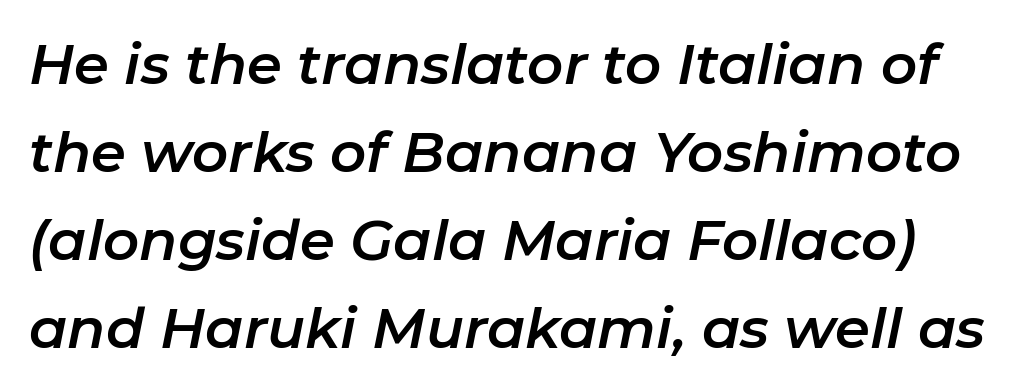
The image shows 56 px text type, italic (leaning right); set normal line spacing (1.57x), normal letter spacing, not underlined; low stroke contrast and a medium x-height.
